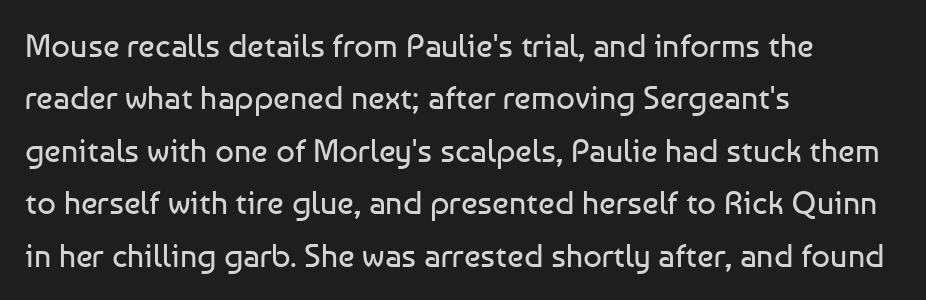
The image shows 33 px regular-weight sans-serif type, upright; set left-aligned, normal line spacing (1.59x), normal letter spacing, not underlined; low stroke contrast and a medium x-height.
